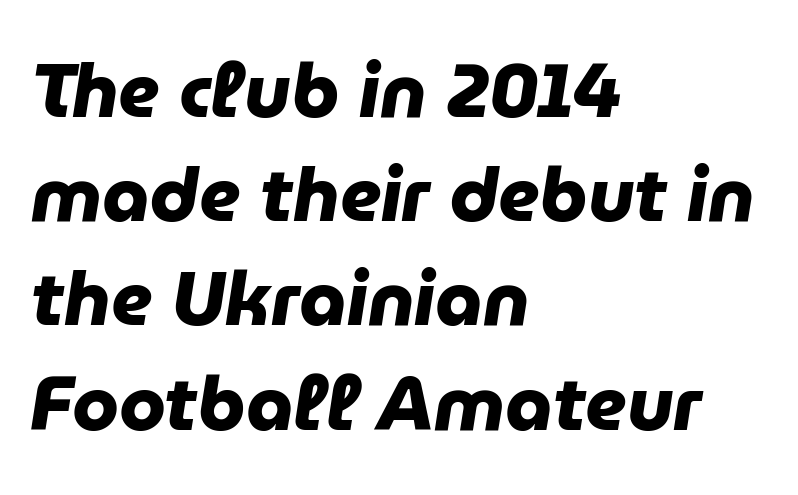
Q: Is the text bold? A: Yes.
Q: Is the typeface a serif or a sans-serif typeface? A: Sans-serif.
Q: Is the text underlined? A: No.
Q: How is the paragraph aligned? A: Left-aligned.
Q: Is the spacing between letters normal or unusually wide? A: Normal.
Q: Is the spacing between lines tight, normal or loose? A: Normal.
Q: Width (condensed, normal, or wide)? A: Normal.
Q: Stroke contrast? A: Low.
Q: x-height? A: Medium.
Q: Monospaced? A: No.
